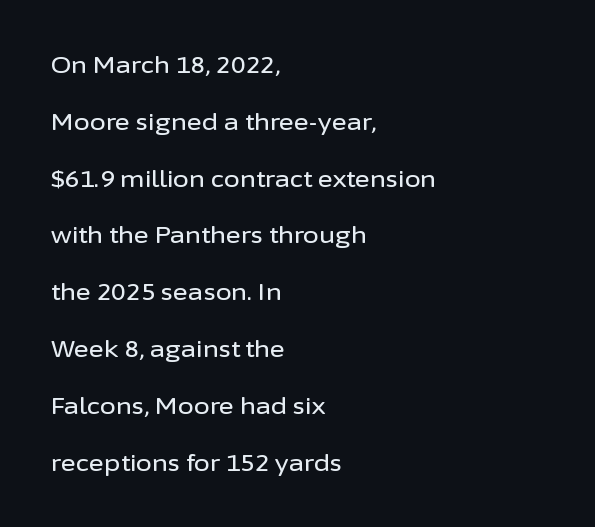
The image shows 23 px text type, upright; set left-aligned, loose line spacing (2.47x), normal letter spacing, not underlined.
